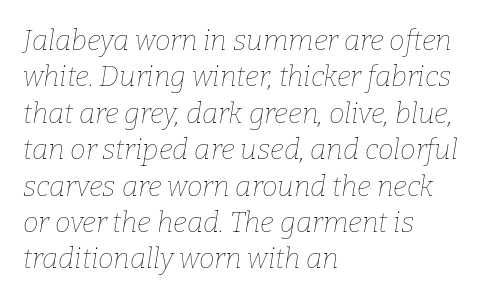
Q: Is the text bold? A: No.
Q: Is the text italic (slanted)? A: Yes, it leans right by about 9 degrees.
Q: Is the text underlined? A: No.
Q: How is the paragraph aligned? A: Left-aligned.
Q: Is the spacing between letters normal or unusually wide? A: Normal.
Q: Is the spacing between lines tight, normal or loose? A: Normal.
Q: Width (condensed, normal, or wide)? A: Normal.
Q: Stroke contrast? A: Low.
Q: x-height? A: Medium.
Q: Monospaced? A: No.
